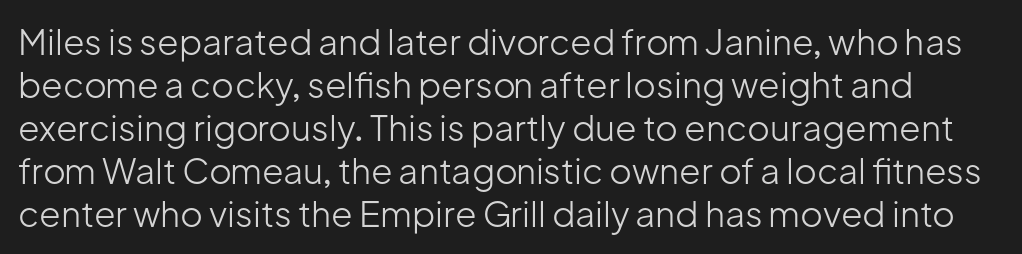
The image shows 35 px light sans-serif type, upright; set line spacing 1.23x, normal letter spacing, not underlined; low stroke contrast and a medium x-height.
